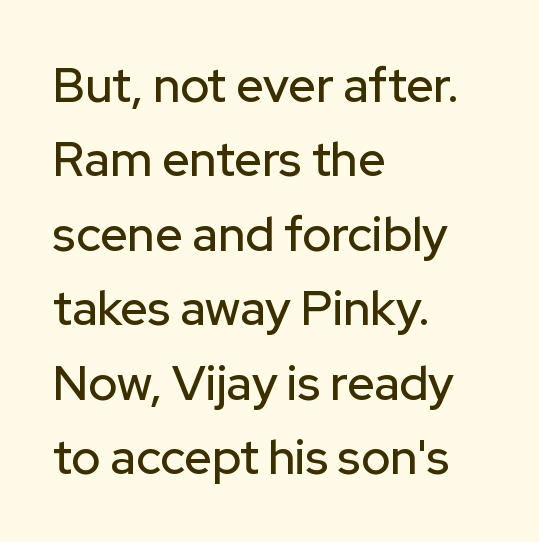
The designer left line spacing at the default. The zone under the glyphs is completely vacant. No extra tracking has been applied to these lines. I'd call this a sans setting — the letters go barefoot. A typesetter would call this proportional, since set widths differ per character. Is there any slant? The stems are plumb.
